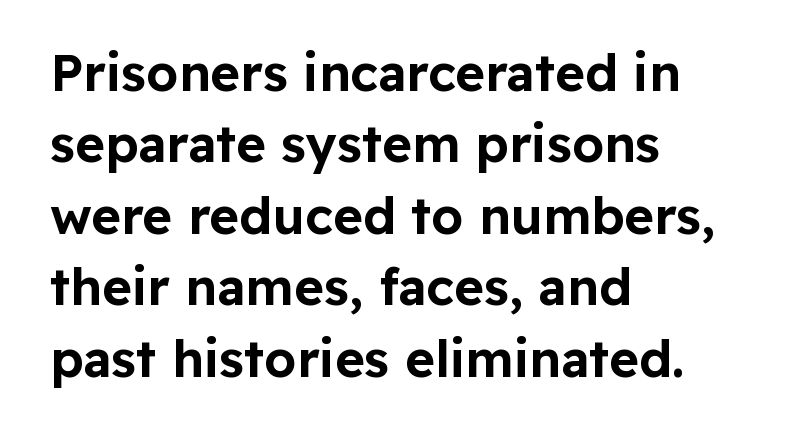
Note the varied advance widths — an 'i' is clearly narrower than an 'm'. Words float on clear page, feet unadorned. Nothing unusual about the tracking: characters are spaced as the font intends. Upright lettering throughout. One glance says typical: line gaps are just what's usual. Typeset ragged right — the left edge is the straight one.
